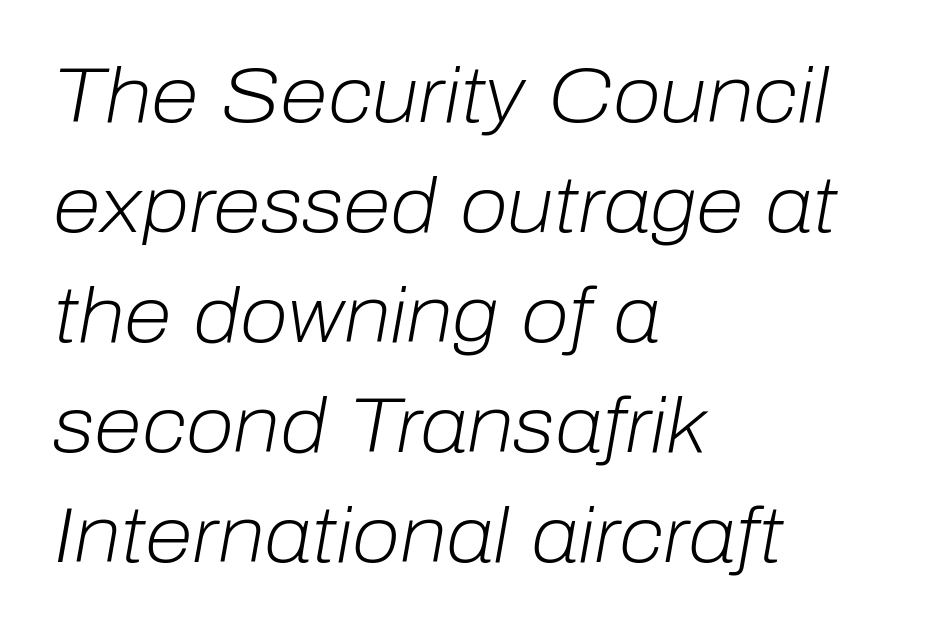
The image shows 78 px light type, italic (leaning right); set left-aligned, normal line spacing (1.41x), normal letter spacing, not underlined; low stroke contrast and a medium x-height.
